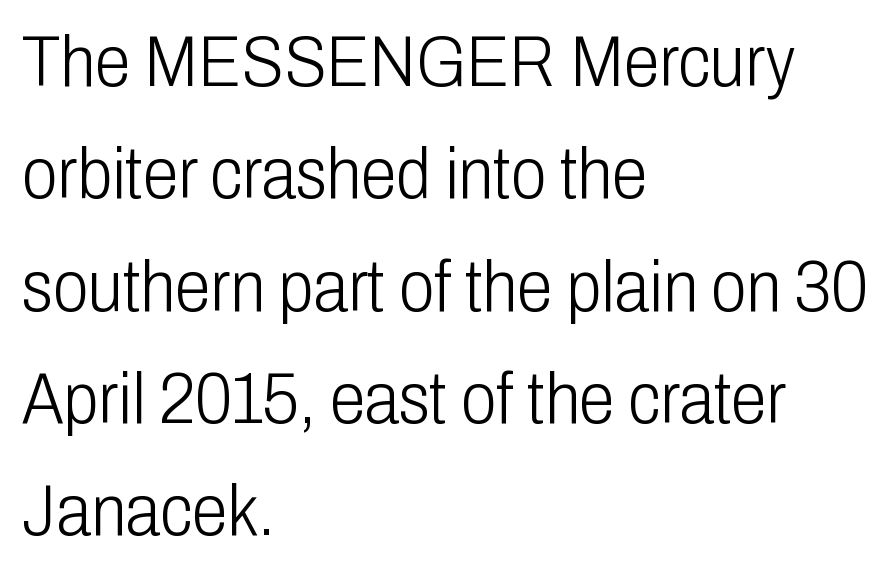
Is there much room between lines? A standard amount, neither cramped nor airy. Do the characters align in a grid? No, the font is proportional. A typesetter would mark this as roman, not italic. Inter-character spacing is left at the font's built-in metrics. The letterforms sit at book weight or below.
